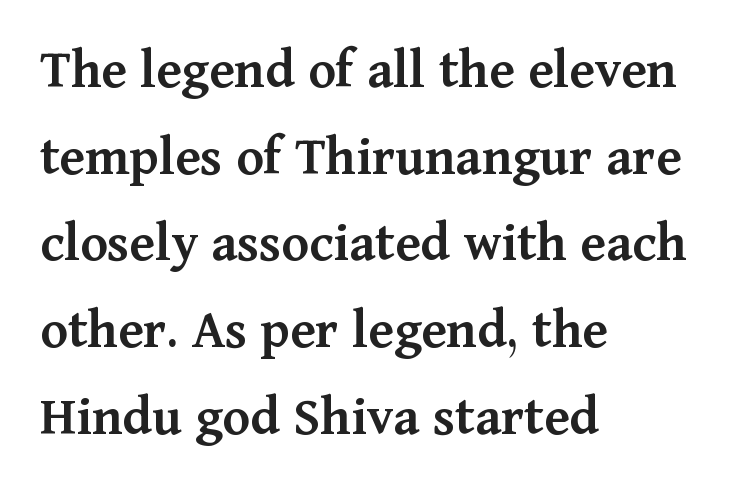
Does the copy run flush right? No — it runs flush left. A somewhat darkened texture: the type is semibold rather than bold. Do the characters align in a grid? No, the font is proportional. Quick note: not italic, upright. The words here are not underlined.
